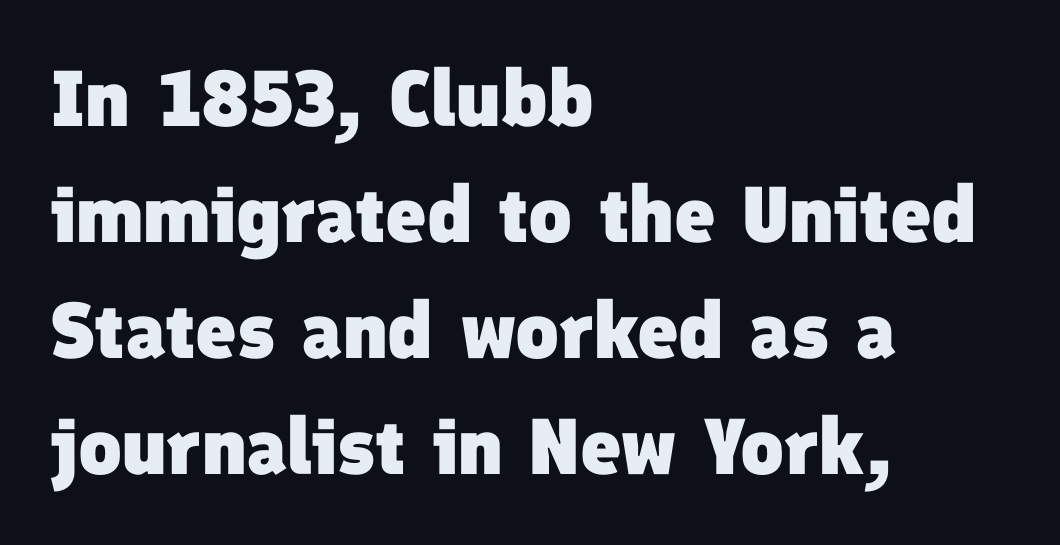
The compositor pushed each line to the left boundary. No word sits above an underline. The typeface chosen for these lines omits serifs. You'd pick this weight for a headline — it's a proper bold. This sample has the flowing, uneven cadence of proportional lettering. Short note: letters normally spaced.
